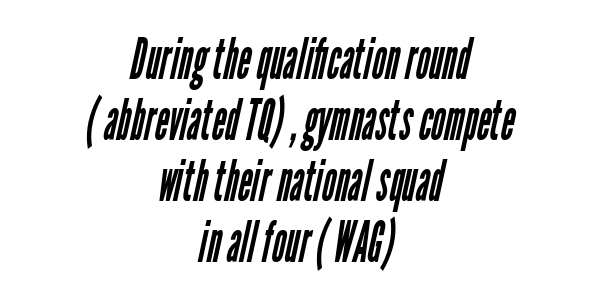
{"serif": "no", "bold": "no", "weight": "regular", "width": "condensed", "stroke_contrast": "low", "x_height": "medium", "monospaced": "no", "underline": "no", "align": "center", "line_spacing": "tight", "line_spacing_ratio": 1.05, "letter_spacing": "normal", "letter_spacing_em": 0.0, "glyph_px": 58}
